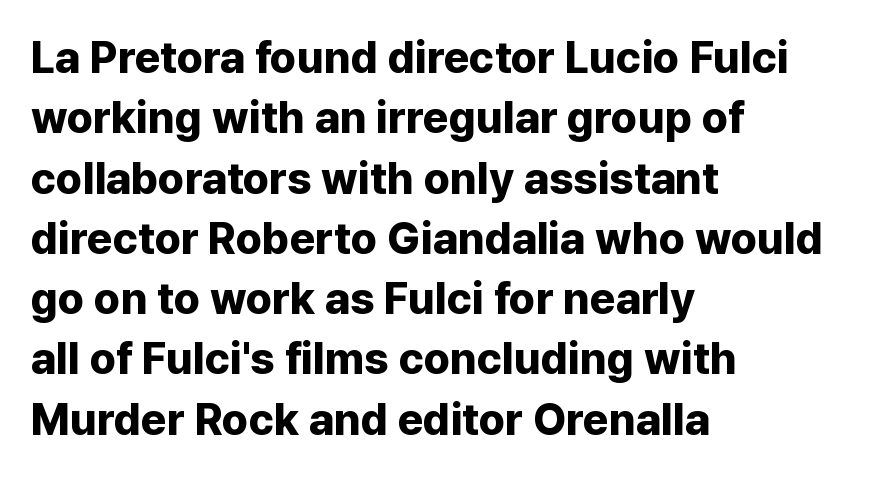
{"serif": "no", "italic": "no", "bold": "yes", "weight": "bold", "width": "normal", "stroke_contrast": "low", "x_height": "medium", "monospaced": "no", "underline": "no", "align": "left", "line_spacing": "normal", "line_spacing_ratio": 1.37, "letter_spacing": "normal", "letter_spacing_em": 0.0, "glyph_px": 44}
